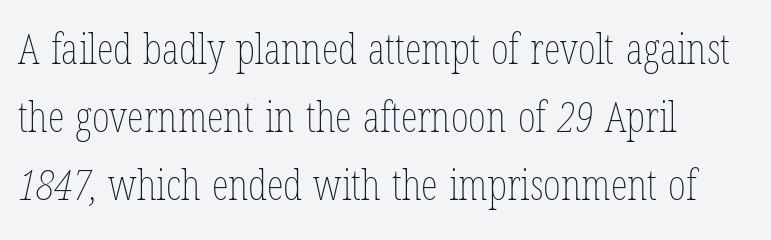
Q: Is the text bold? A: No.
Q: Is the text underlined? A: No.
Q: How is the paragraph aligned? A: Left-aligned.
Q: Is the spacing between letters normal or unusually wide? A: Normal.
Q: Is the spacing between lines tight, normal or loose? A: Normal.
Q: Width (condensed, normal, or wide)? A: Condensed.
Q: Stroke contrast? A: Low.
Q: x-height? A: Medium.
Q: Monospaced? A: No.
